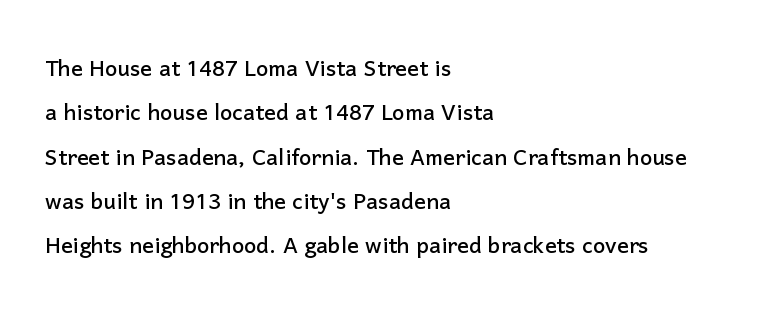
The image shows 29 px sans-serif type, upright; set left-aligned, normal line spacing (1.53x), normal letter spacing, not underlined; low stroke contrast and a medium x-height.
